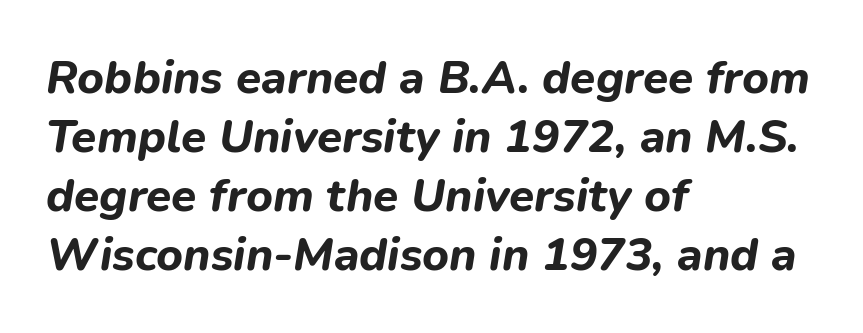
I'd describe the lettering as bold — thick and assertive. Each letter keeps its own natural width here, so spacing adapts to shape. The line-height multiplier appears to be the usual default. Does extra space separate the letters? No, they use regular spacing.
